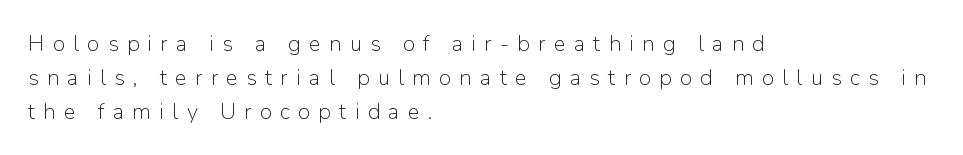
{"italic": "no", "bold": "no", "underline": "no", "align": "left", "line_spacing": "normal", "line_spacing_ratio": 1.54, "letter_spacing": "wide", "letter_spacing_em": 0.38, "glyph_px": 22}
